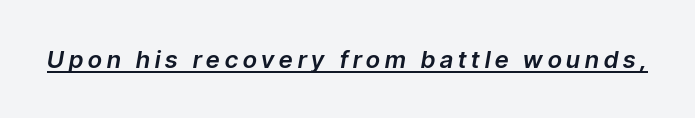
Notice how a bar underscores the lettering throughout. If you drew a line through each stem, it would be angled. Tracking value appears strongly positive — letters spread wide.
